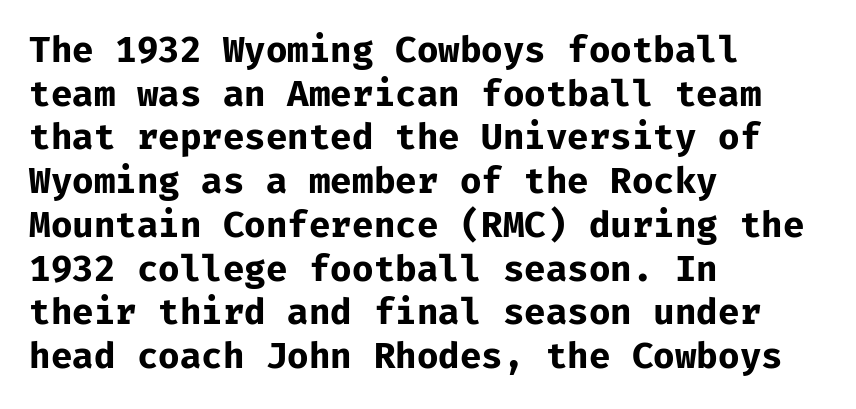
The image shows 35 px bold sans-serif type, upright; set left-aligned, normal line spacing (1.25x), normal letter spacing, not underlined; low stroke contrast and a medium x-height.
